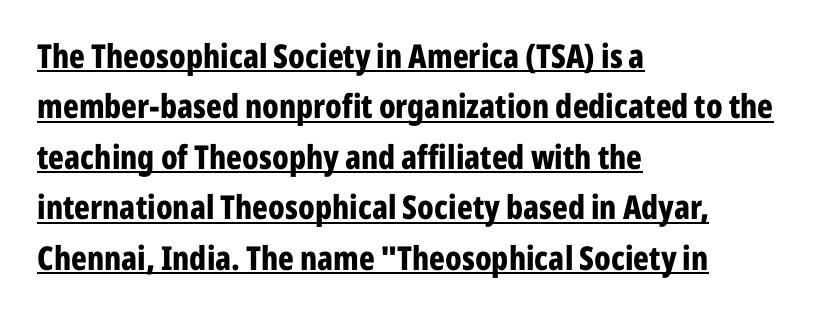
The image shows 33 px bold, condensed sans-serif type, upright; set left-aligned, normal line spacing (1.53x), normal letter spacing, underlined; low stroke contrast and a medium x-height.
